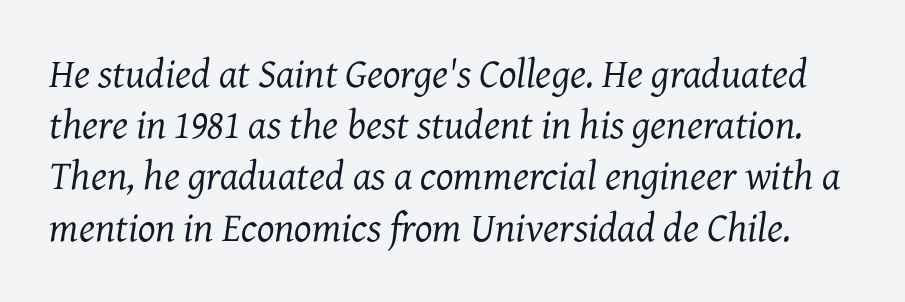
{"serif": "yes", "italic": "yes", "lean": "right", "slant_degrees": 7, "bold": "no", "weight": "regular", "width": "normal", "stroke_contrast": "medium", "x_height": "medium", "monospaced": "no", "underline": "no", "line_spacing": "normal", "line_spacing_ratio": 1.25, "letter_spacing": "normal", "letter_spacing_em": 0.0, "glyph_px": 41}
